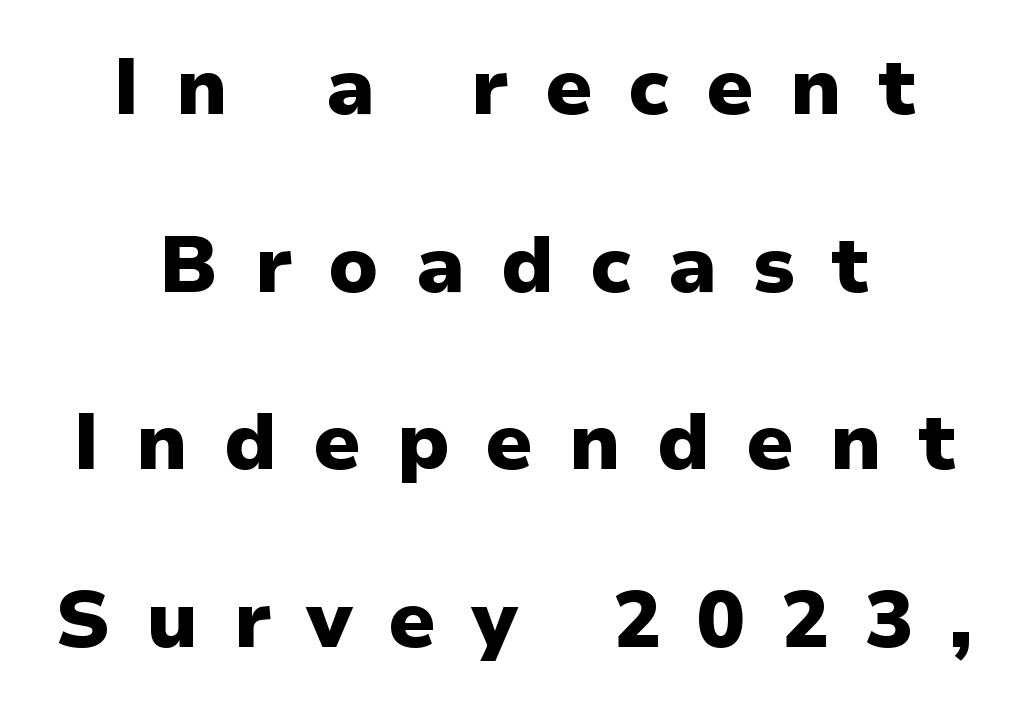
Short note: letters widely spaced. You can tell it's not italic because the verticals are truly vertical. Classification — sans serif. Honestly, there is no underline to notice here at all.
